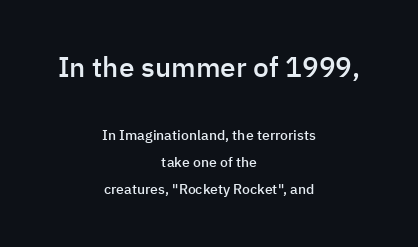
Q: Is the text bold? A: Semi-bold.
Q: Is the text italic (slanted)? A: No, it is upright.
Q: Is the typeface a serif or a sans-serif typeface? A: Sans-serif.
Q: Is the text underlined? A: No.
Q: How is the paragraph aligned? A: Centered.
Q: Is the spacing between letters normal or unusually wide? A: Normal.
Q: Is the spacing between lines tight, normal or loose? A: Loose.
Q: Which block of text is set in a larger size, the first (top) or the second (bottom)? A: The first (top) one.
Q: Width (condensed, normal, or wide)? A: Normal.
Q: Stroke contrast? A: Low.
Q: x-height? A: Medium.
Q: Monospaced? A: No.
